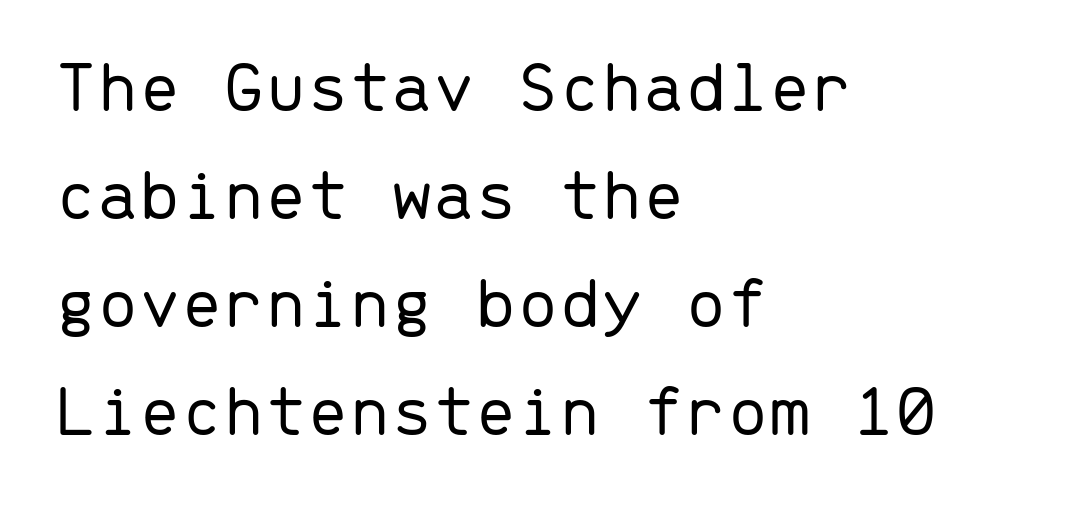
{"serif": "no", "italic": "no", "bold": "no", "weight": "light", "width": "normal", "stroke_contrast": "low", "x_height": "medium", "monospaced": "yes", "underline": "no", "align": "left", "line_spacing": "normal", "line_spacing_ratio": 1.44, "letter_spacing": "normal", "letter_spacing_em": 0.0, "glyph_px": 75}
